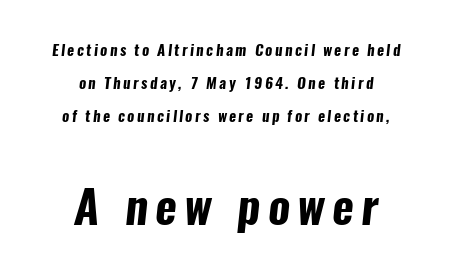
The image shows 46 px bold, condensed sans-serif type; set centered, loose line spacing (2.19x), not underlined; the second (bottom) block is 3.07x larger; low stroke contrast and a medium x-height.
